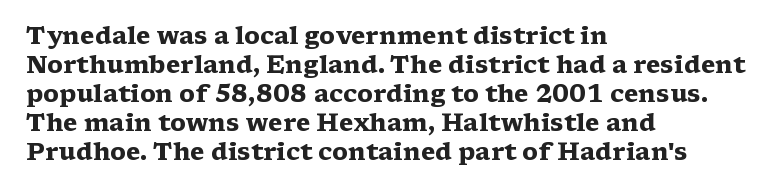
{"italic": "no", "bold": "yes", "underline": "no", "align": "left", "line_spacing_ratio": 1.21, "letter_spacing": "normal", "letter_spacing_em": 0.0, "glyph_px": 24}
